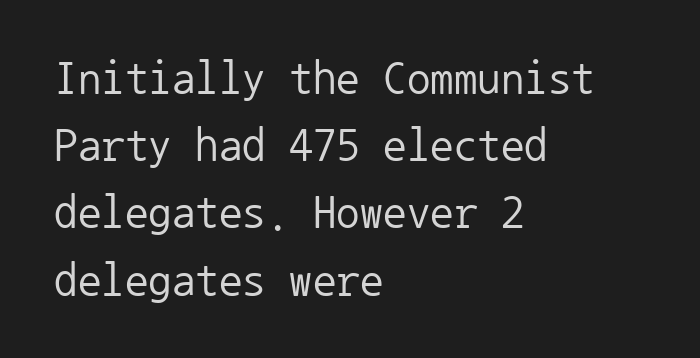
The image shows 47 px regular-weight sans-serif type, upright, monospaced; set left-aligned, normal line spacing (1.43x), normal letter spacing, not underlined; low stroke contrast and a medium x-height.
